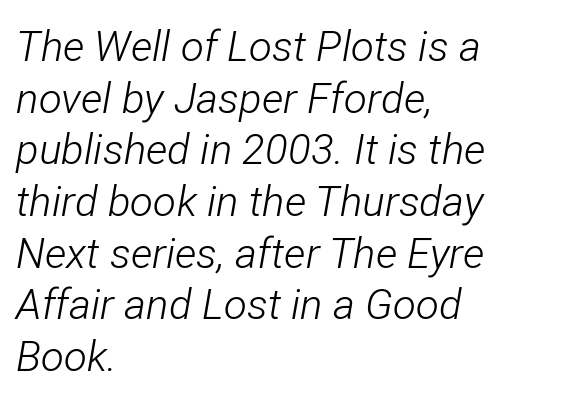
The image shows 42 px light, condensed type, italic (leaning right); set left-aligned, line spacing 1.23x, normal letter spacing, not underlined; low stroke contrast and a medium x-height.
